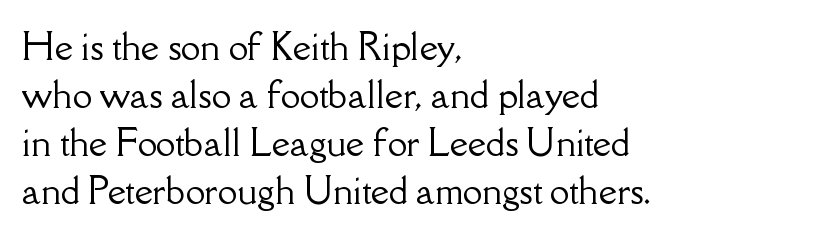
Q: Is the text italic (slanted)? A: No, it is upright.
Q: Is the typeface a serif or a sans-serif typeface? A: Serif.
Q: Is the text underlined? A: No.
Q: How is the paragraph aligned? A: Left-aligned.
Q: Is the spacing between letters normal or unusually wide? A: Normal.
Q: Is the spacing between lines tight, normal or loose? A: Normal.
Q: Width (condensed, normal, or wide)? A: Normal.
Q: Stroke contrast? A: Low.
Q: x-height? A: Small.
Q: Monospaced? A: No.
